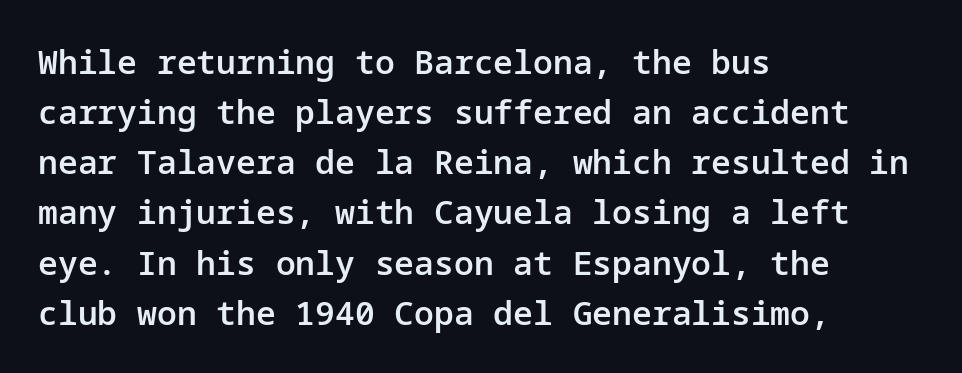
The image shows 33 px semibold sans-serif type, upright; set left-aligned, normal line spacing (1.52x), normal letter spacing, not underlined; low stroke contrast and a medium x-height.
